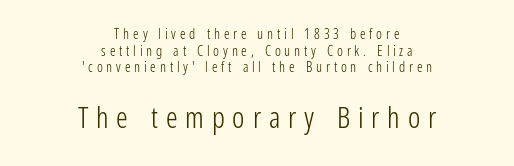
The weight would be labelled regular, book, light, or lighter still. Does extra space separate the letters? Yes, quite a lot of it. The typeface chosen for these lines omits serifs. The words here are not underlined. The specimen reads as upright at a glance.
